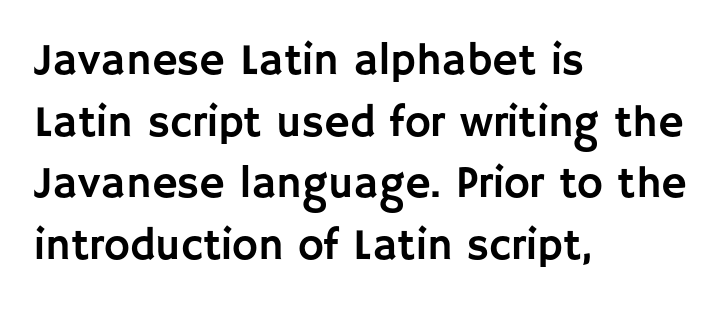
The image shows 44 px sans-serif type, upright; set left-aligned, normal line spacing (1.4x), normal letter spacing, not underlined; low stroke contrast and a large x-height.
